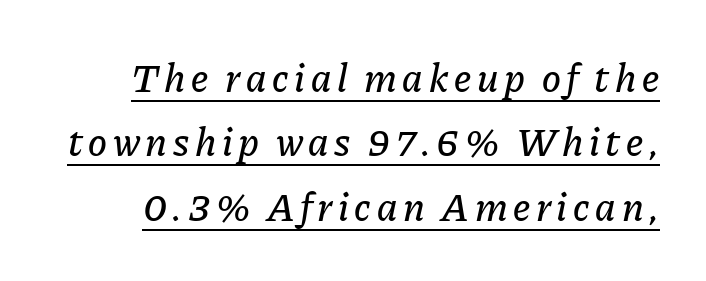
{"italic": "yes", "lean": "right", "slant_degrees": 11, "width": "normal", "stroke_contrast": "low", "x_height": "medium", "monospaced": "no", "underline": "yes", "line_spacing": "normal", "line_spacing_ratio": 1.61, "glyph_px": 40}
